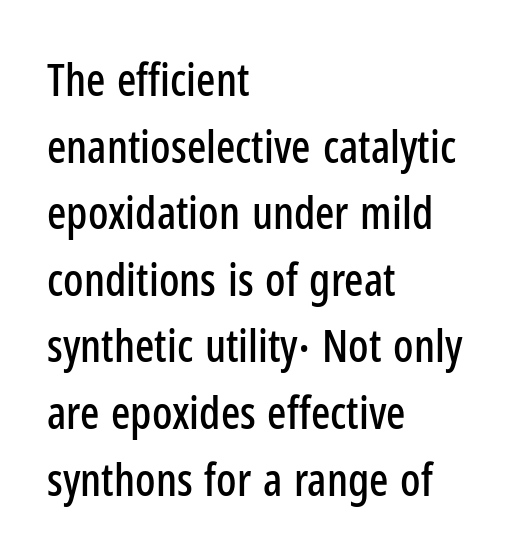
{"serif": "no", "italic": "no", "width": "condensed", "stroke_contrast": "low", "x_height": "medium", "monospaced": "no", "underline": "no", "align": "left", "line_spacing": "normal", "line_spacing_ratio": 1.48, "letter_spacing": "normal", "letter_spacing_em": 0.0, "glyph_px": 45}
